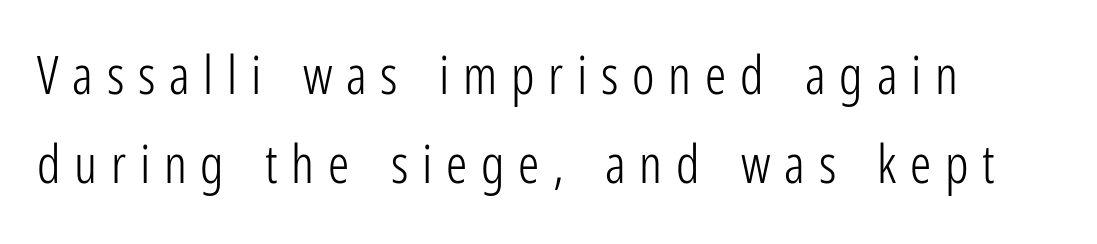
The image shows 53 px light, condensed sans-serif type, upright; set normal line spacing (1.67x), unusually wide letter spacing (+0.26 em), not underlined; low stroke contrast and a medium x-height.
